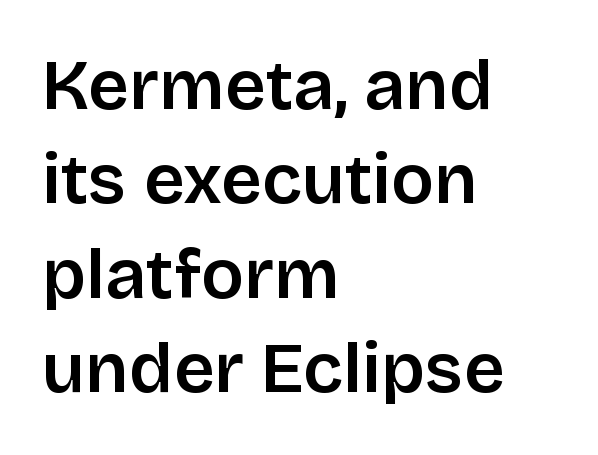
Is the type bold? Partly — it's a semibold, heavier than regular but not fully bold. Plain, unruled lines of type. Upright lettering throughout. Interline gaps are of average width in this sample.
